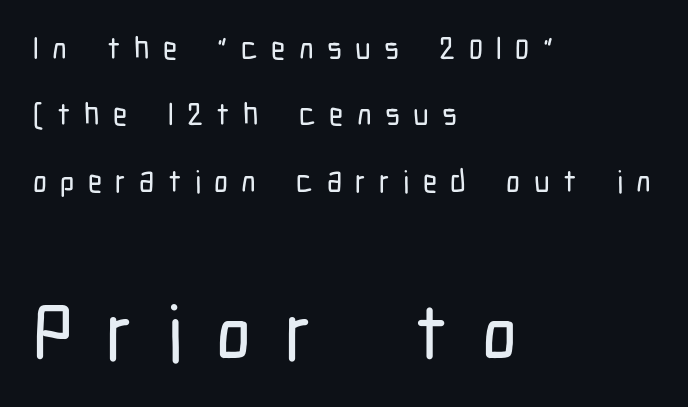
The image shows 78 px condensed sans-serif type, upright; set left-aligned, loose line spacing (2.14x), unusually wide letter spacing (+0.43 em), not underlined; the second (bottom) block is 2.52x larger; low stroke contrast and a medium x-height.
